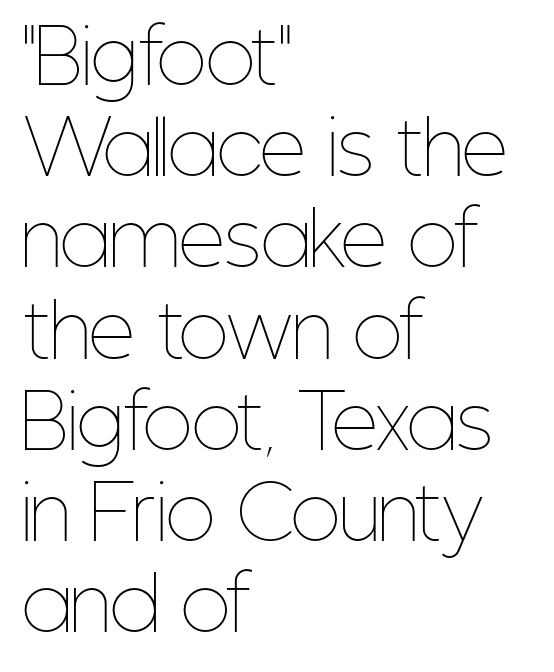
{"italic": "no", "bold": "no", "weight": "thin", "width": "condensed", "stroke_contrast": "low", "x_height": "medium", "monospaced": "no", "underline": "no", "align": "left", "line_spacing": "normal", "line_spacing_ratio": 1.25, "letter_spacing": "normal", "letter_spacing_em": 0.0, "glyph_px": 73}
